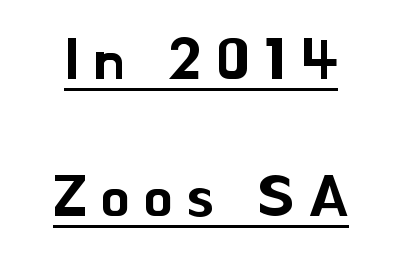
{"serif": "no", "italic": "no", "width": "normal", "stroke_contrast": "low", "x_height": "small", "monospaced": "no", "underline": "yes", "line_spacing": "loose", "line_spacing_ratio": 2.4, "letter_spacing": "wide", "letter_spacing_em": 0.26, "glyph_px": 57}
